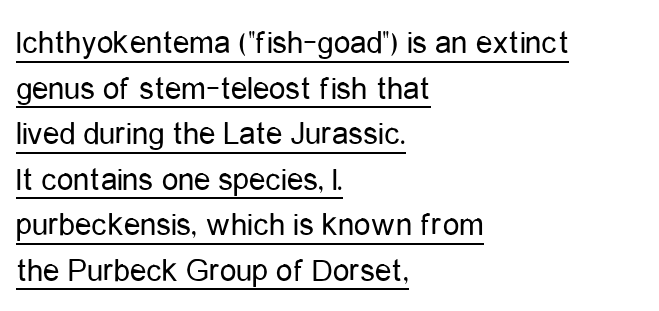
Q: Is the text bold? A: No.
Q: Is the text italic (slanted)? A: No, it is upright.
Q: Is the typeface a serif or a sans-serif typeface? A: Sans-serif.
Q: Is the text underlined? A: Yes.
Q: How is the paragraph aligned? A: Left-aligned.
Q: Is the spacing between letters normal or unusually wide? A: Normal.
Q: Is the spacing between lines tight, normal or loose? A: Normal.
Q: Width (condensed, normal, or wide)? A: Condensed.
Q: Stroke contrast? A: Low.
Q: x-height? A: Medium.
Q: Monospaced? A: No.
